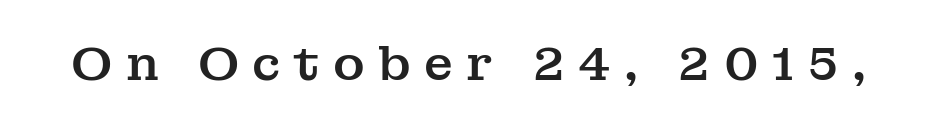
The image shows 48 px serif type, upright; set unusually wide letter spacing (+0.27 em), not underlined; medium stroke contrast and a medium x-height.
